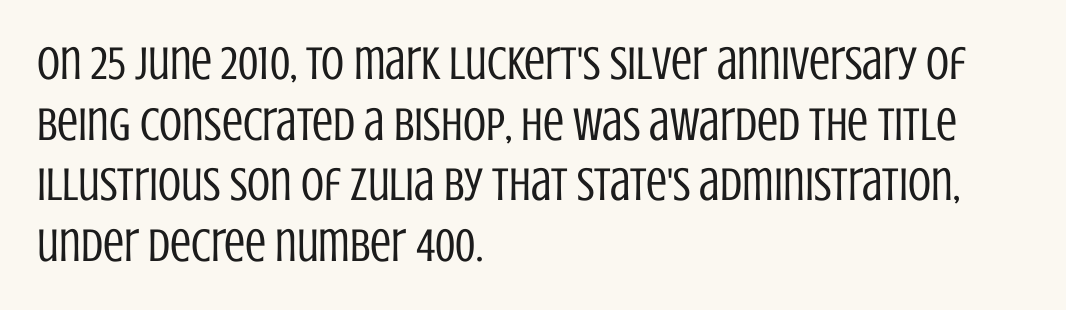
The zone under the glyphs is completely vacant. Nothing heavy about these letters — not bold at all. You can tell from the bare stems that sans-serif type was used. This block has exactly the height ordinary leading produces.
